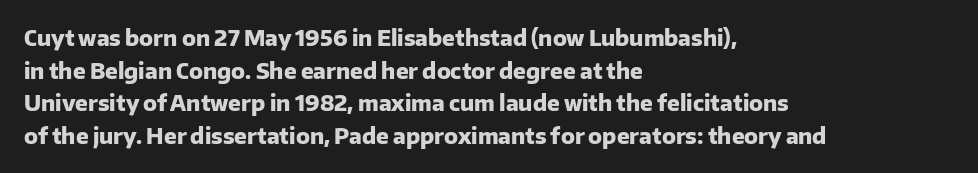
The rendering anchors every line to the left-hand side. In terms of posture, this sample is upright. This sample uses plain, unmodified letter spacing. The gap between lines stays unmarked.
